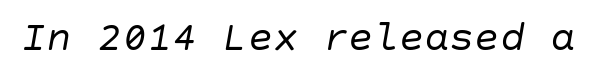
Tracking value appears to be zero — textbook default spacing. Underline: absent. Quick note: italic. Stroke mass is kept to a normal reading level or below.
